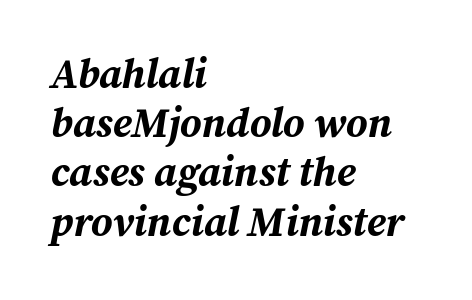
Q: Is the text bold? A: Yes.
Q: Is the text italic (slanted)? A: Yes, it leans right by about 12 degrees.
Q: Is the text underlined? A: No.
Q: How is the paragraph aligned? A: Left-aligned.
Q: Is the spacing between letters normal or unusually wide? A: Normal.
Q: Width (condensed, normal, or wide)? A: Normal.
Q: Stroke contrast? A: Medium.
Q: x-height? A: Medium.
Q: Monospaced? A: No.
